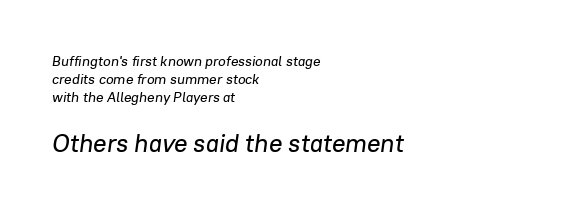
{"italic": "yes", "lean": "right", "slant_degrees": 8, "underline": "no", "align": "left", "line_spacing": "normal", "line_spacing_ratio": 1.3, "letter_spacing": "normal", "letter_spacing_em": 0.0, "larger_block": "second", "size_ratio": 1.79, "glyph_px": 25}
